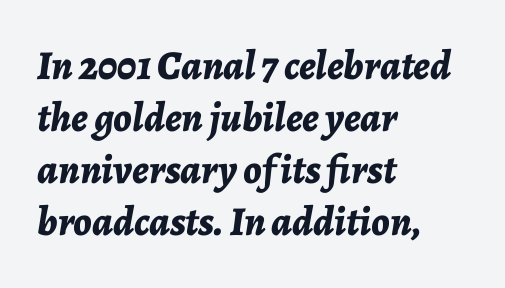
The image shows 41 px bold type, italic (leaning right); set left-aligned, normal line spacing (1.27x), normal letter spacing, not underlined; low stroke contrast and a medium x-height.
